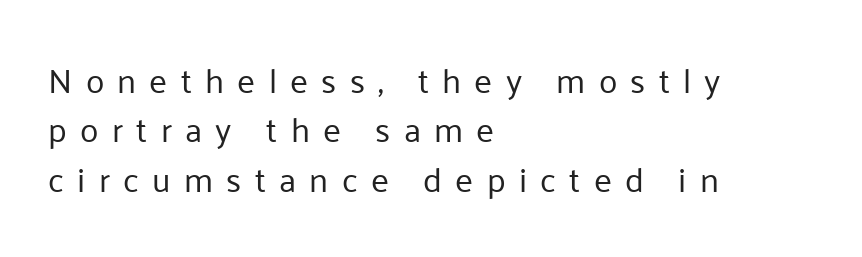
If you drew a line through each stem, it would be perfectly vertical. The rag falls on the right side of this text block. Here the designer chose a conventional face with non-uniform glyph widths. This rendering widens character spacing well past its baseline value.
